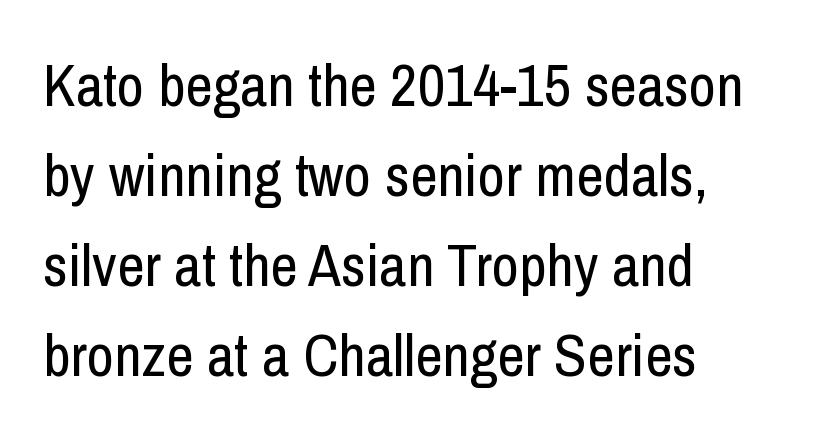
Q: Is the text bold? A: No.
Q: Is the text italic (slanted)? A: No, it is upright.
Q: Is the typeface a serif or a sans-serif typeface? A: Sans-serif.
Q: Is the text underlined? A: No.
Q: How is the paragraph aligned? A: Left-aligned.
Q: Is the spacing between letters normal or unusually wide? A: Normal.
Q: Is the spacing between lines tight, normal or loose? A: Normal.
Q: Width (condensed, normal, or wide)? A: Condensed.
Q: Stroke contrast? A: Low.
Q: x-height? A: Medium.
Q: Monospaced? A: No.
